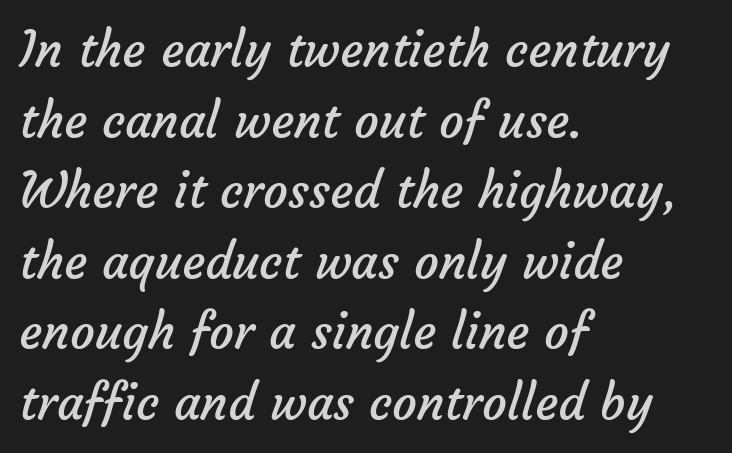
A typesetter would label this face a sans. Looks like regular typesetting: each glyph gets only the width it needs. The rendering keeps characters at their native spacing. This block has exactly the height ordinary leading produces. Layout note: lines flush left.
